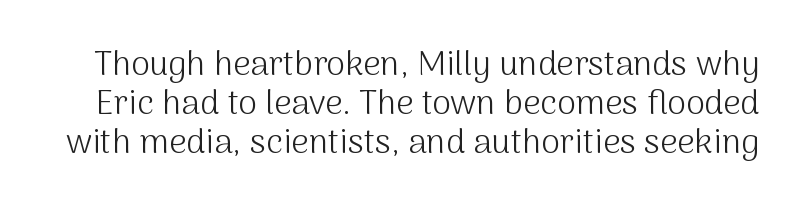
{"serif": "no", "italic": "no", "bold": "no", "weight": "light", "width": "normal", "stroke_contrast": "medium", "x_height": "medium", "monospaced": "no", "underline": "no", "line_spacing": "tight", "line_spacing_ratio": 1.15, "letter_spacing": "normal", "letter_spacing_em": 0.0, "glyph_px": 34}
